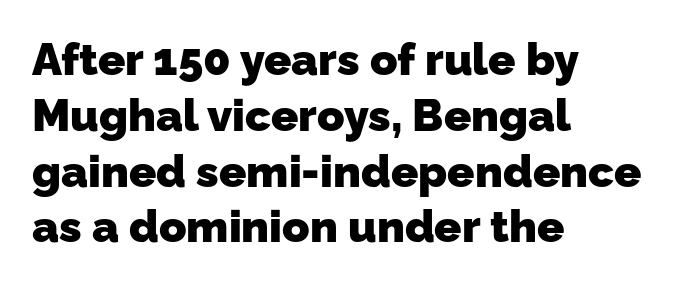
Characters follow at the spacing the type designer built in. In terms of letterform style, serifs are entirely absent. Does the weight exceed regular? Yes, all the way to bold. A typesetter would call this proportional, since set widths differ per character.
